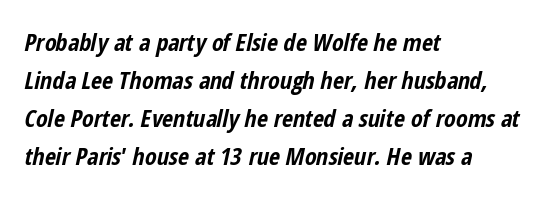
{"italic": "yes", "lean": "right", "slant_degrees": 12, "bold": "yes", "underline": "no", "align": "left", "line_spacing": "normal", "line_spacing_ratio": 1.59, "letter_spacing": "normal", "letter_spacing_em": 0.0, "glyph_px": 24}
